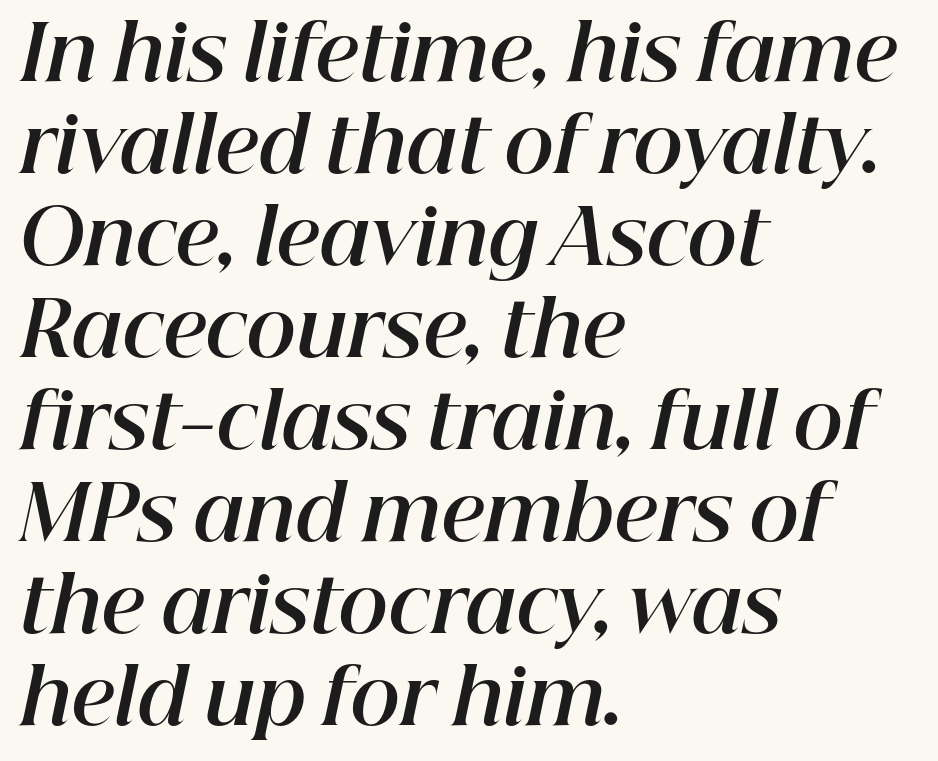
{"italic": "yes", "lean": "right", "slant_degrees": 12, "bold": "yes", "weight": "bold", "width": "normal", "stroke_contrast": "high", "x_height": "medium", "monospaced": "no", "underline": "no", "align": "left", "line_spacing_ratio": 1.21, "letter_spacing": "normal", "letter_spacing_em": 0.0, "glyph_px": 76}
